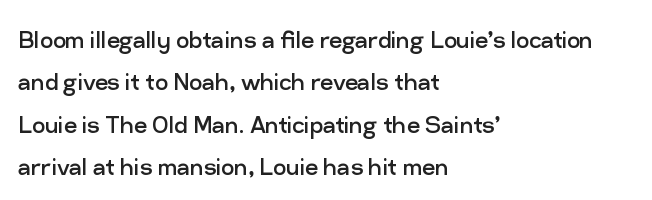
Q: Is the text bold? A: No.
Q: Is the text italic (slanted)? A: No, it is upright.
Q: Is the typeface a serif or a sans-serif typeface? A: Sans-serif.
Q: Is the text underlined? A: No.
Q: How is the paragraph aligned? A: Left-aligned.
Q: Is the spacing between letters normal or unusually wide? A: Normal.
Q: Is the spacing between lines tight, normal or loose? A: Normal.
Q: Width (condensed, normal, or wide)? A: Normal.
Q: Stroke contrast? A: Low.
Q: x-height? A: Medium.
Q: Monospaced? A: No.
